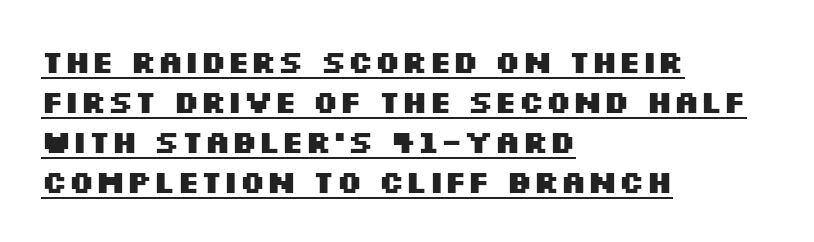
You can see a thin bar hugging the bottom of the glyphs. I'd call this a sans setting — the letters go barefoot. Italic: no, the glyphs are upright roman. The horizontal fit of the characters is conventional and even. Varying glyph widths throughout — classic text-font behaviour. Left-aligned paragraph, ragged on the right.
